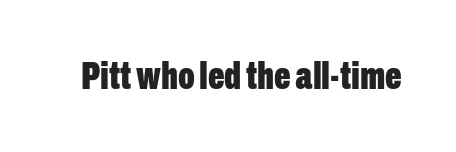
The image shows 39 px bold, condensed sans-serif type, upright; set normal letter spacing, not underlined; low stroke contrast and a medium x-height.
